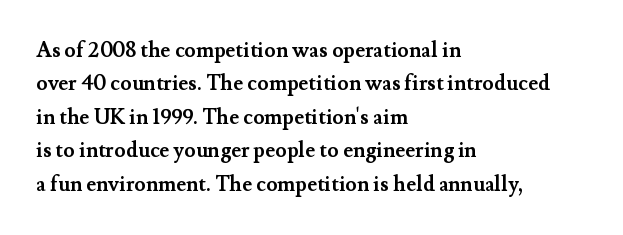
The image shows 21 px bold type, upright; set left-aligned, normal line spacing (1.59x), normal letter spacing, not underlined.
